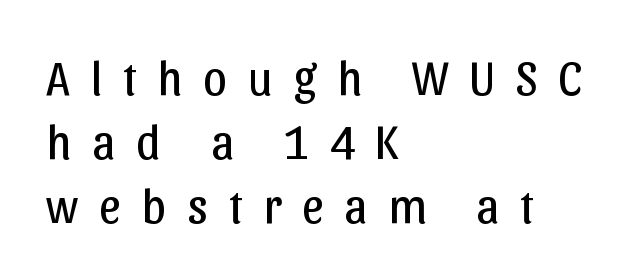
{"serif": "no", "italic": "no", "bold": "no", "weight": "regular", "width": "normal", "stroke_contrast": "low", "x_height": "medium", "monospaced": "no", "underline": "no", "align": "left", "line_spacing": "normal", "line_spacing_ratio": 1.33, "letter_spacing": "wide", "letter_spacing_em": 0.43, "glyph_px": 48}
